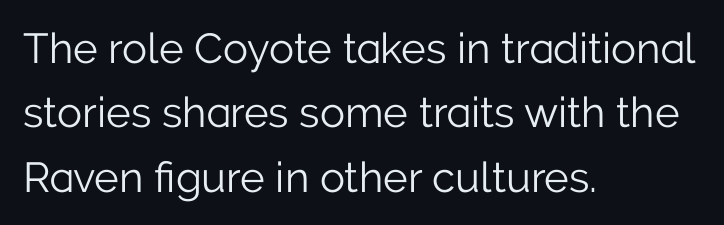
The image shows 42 px light sans-serif type, upright; set left-aligned, normal line spacing (1.53x), normal letter spacing, not underlined; low stroke contrast and a medium x-height.
